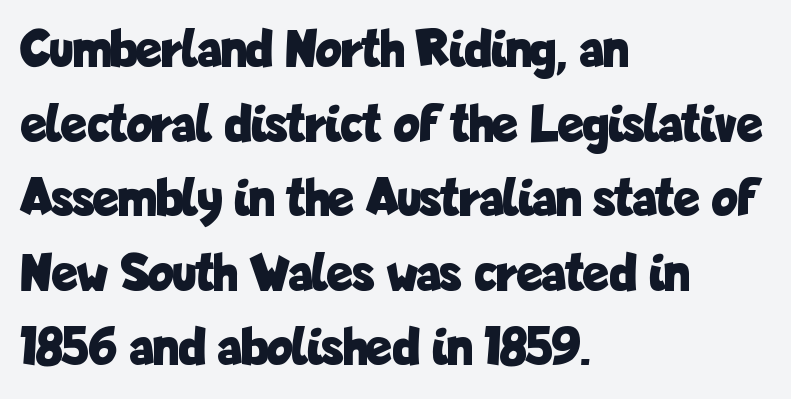
The image shows 54 px bold, condensed sans-serif type, upright; set left-aligned, normal line spacing (1.38x), normal letter spacing, not underlined; low stroke contrast and a medium x-height.
